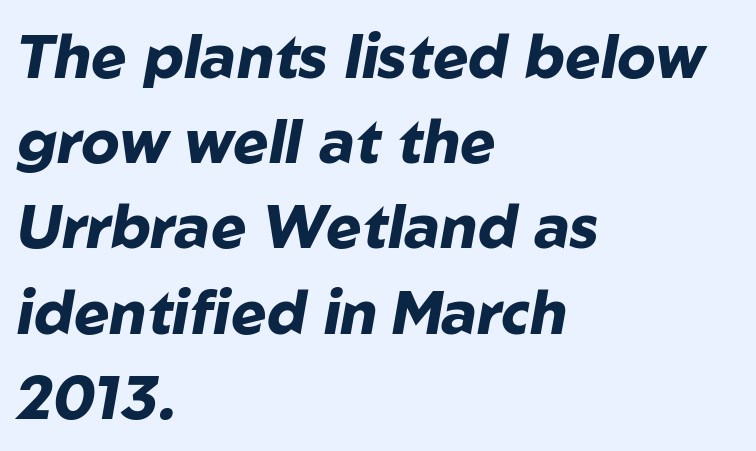
{"italic": "yes", "lean": "right", "slant_degrees": 10, "bold": "yes", "weight": "heavy", "width": "normal", "stroke_contrast": "low", "x_height": "medium", "monospaced": "no", "underline": "no", "align": "left", "line_spacing": "normal", "line_spacing_ratio": 1.42, "letter_spacing": "normal", "letter_spacing_em": 0.0, "glyph_px": 60}
